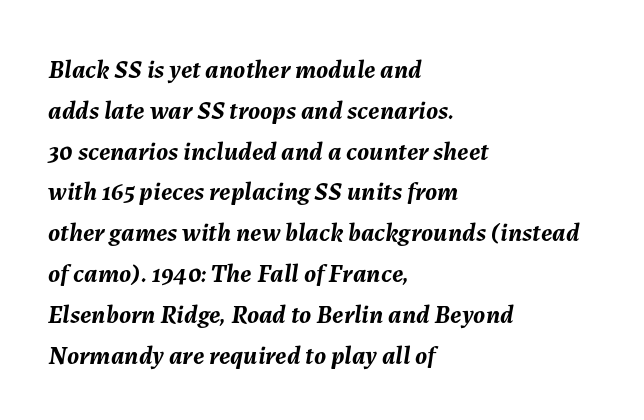
Q: Is the text bold? A: Yes.
Q: Is the text italic (slanted)? A: Yes, it leans right by about 7 degrees.
Q: Is the text underlined? A: No.
Q: How is the paragraph aligned? A: Left-aligned.
Q: Is the spacing between letters normal or unusually wide? A: Normal.
Q: Is the spacing between lines tight, normal or loose? A: Normal.
